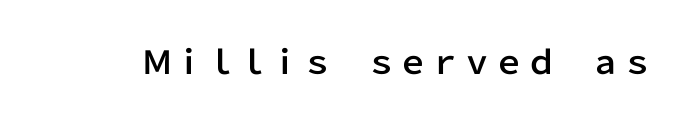
Rendered with straight, roman letterforms. You could not count columns in this text — the font is proportionally spaced. Rule under the text: the space is simply empty. The letters carry no serifs — their stems end cleanly without finishing strokes. This sample uses plain, unmodified letter spacing.
